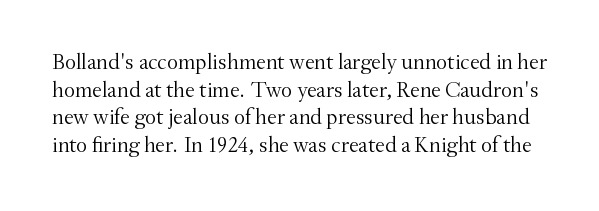
{"italic": "no", "bold": "no", "underline": "no", "line_spacing": "normal", "line_spacing_ratio": 1.26, "letter_spacing": "normal", "letter_spacing_em": 0.0, "glyph_px": 22}
